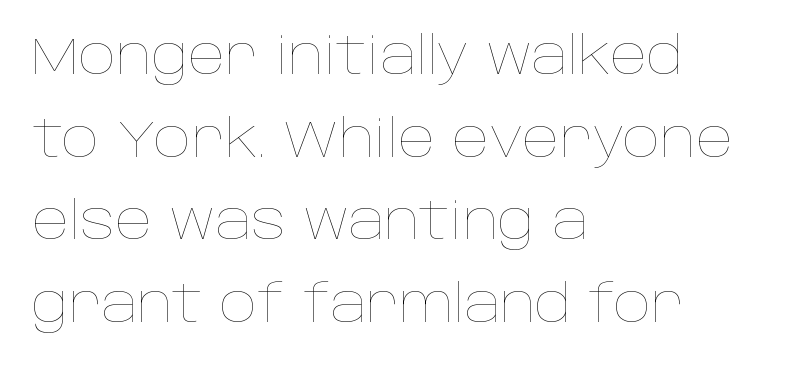
Q: Is the text bold? A: No.
Q: Is the text italic (slanted)? A: No, it is upright.
Q: Is the text underlined? A: No.
Q: How is the paragraph aligned? A: Left-aligned.
Q: Is the spacing between letters normal or unusually wide? A: Normal.
Q: Is the spacing between lines tight, normal or loose? A: Normal.
Q: Width (condensed, normal, or wide)? A: Normal.
Q: Stroke contrast? A: Low.
Q: x-height? A: Large.
Q: Monospaced? A: No.
